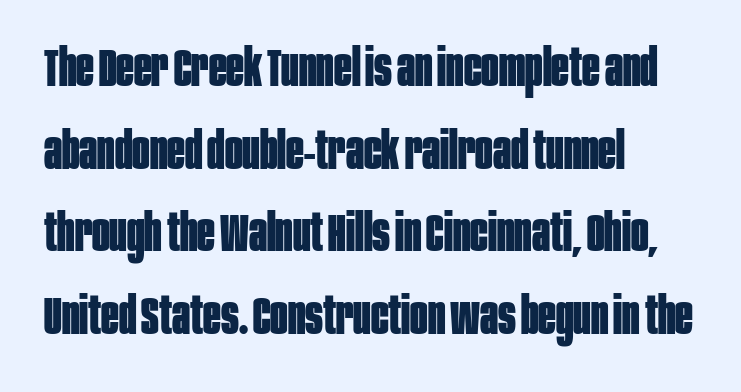
Any mark beneath the type? The region is blank. The specimen reads as upright at a glance. Look at the stroke-to-counter ratio: heavy, a bold. These lines sit exactly where default settings would place them. Left-aligned paragraph, ragged on the right. Default kerning and tracking; the words read as compact shapes.
